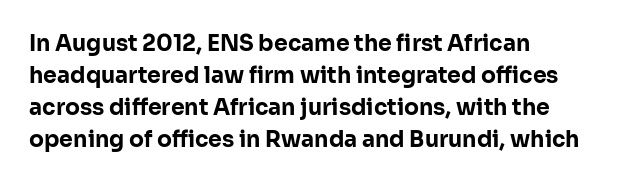
Students, observe: this is what conventionally led text looks like. Ascenders rise straight up at ninety degrees. Pretty heavy lettering here — definitely bold. The words here are not underlined.
